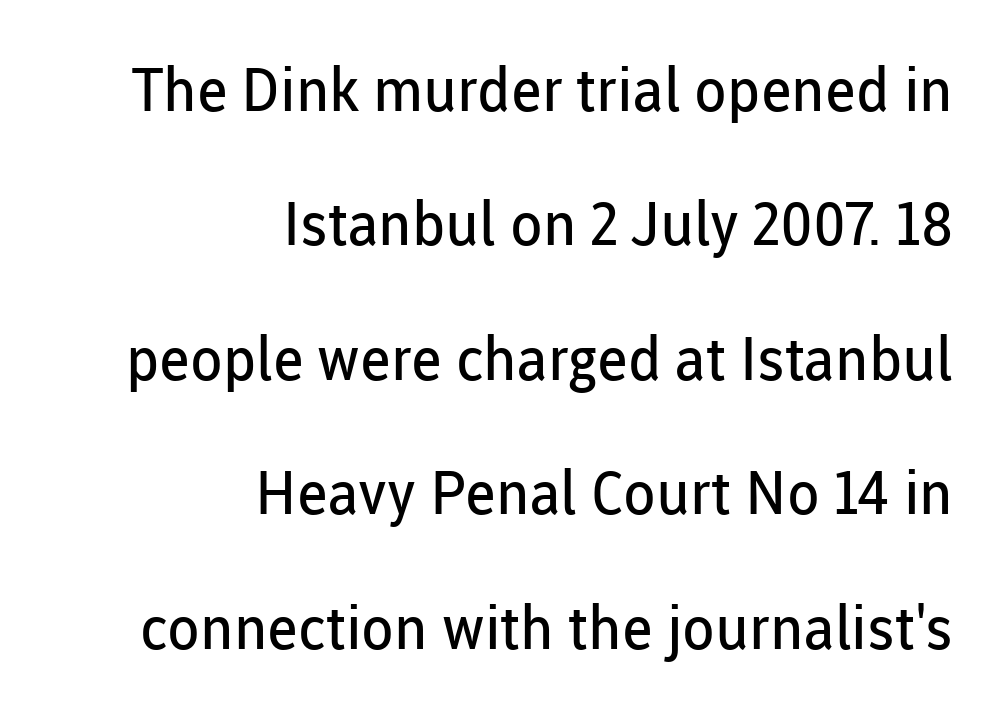
{"serif": "no", "italic": "no", "bold": "no", "weight": "regular", "width": "normal", "stroke_contrast": "low", "x_height": "medium", "monospaced": "no", "underline": "no", "align": "right", "line_spacing": "loose", "line_spacing_ratio": 2.24, "letter_spacing": "normal", "letter_spacing_em": 0.0, "glyph_px": 60}
